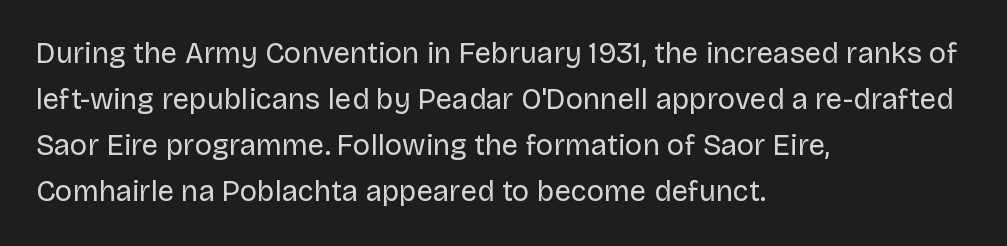
The image shows 29 px regular-weight sans-serif type, upright; set left-aligned, normal line spacing (1.59x), normal letter spacing, not underlined; low stroke contrast and a large x-height.
